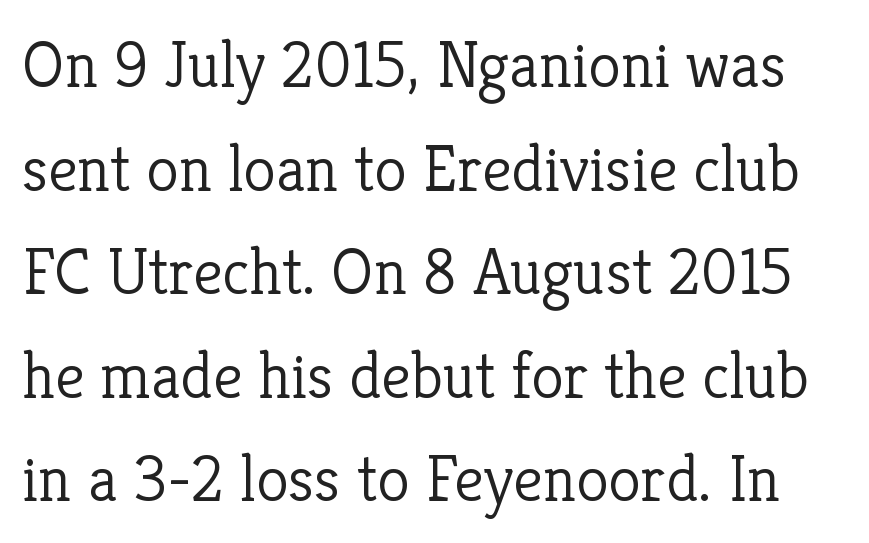
The image shows 66 px light serif type, upright; set normal line spacing (1.57x), normal letter spacing, not underlined; low stroke contrast and a medium x-height.
